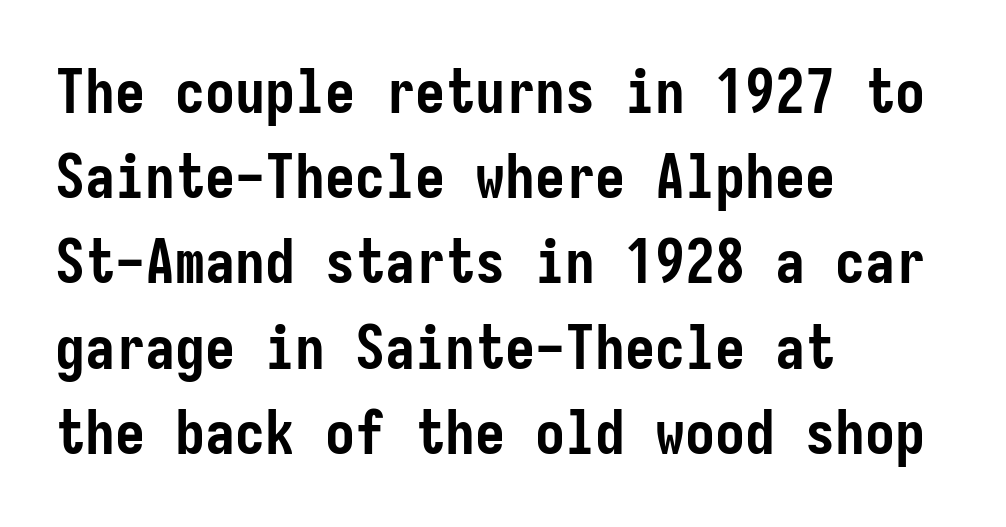
Nothing sits at the stroke ends, so this counts as sans-serif. Each glyph is drawn with heavy, bold strokes. Compared with a centered layout, this one pins lines to the left instead. Designer's note — italics off, roman on. Standard letterfit; no display-style spreading of the glyphs.
